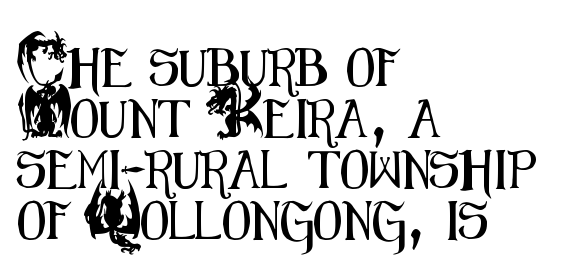
The image shows 38 px condensed sans-serif type, upright; set left-aligned, normal line spacing (1.34x), normal letter spacing, not underlined; medium stroke contrast and a small x-height.
